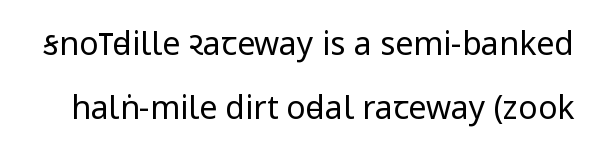
Q: Is the text bold? A: No.
Q: Is the text italic (slanted)? A: No, it is upright.
Q: Is the typeface a serif or a sans-serif typeface? A: Sans-serif.
Q: Is the text underlined? A: No.
Q: Is the spacing between letters normal or unusually wide? A: Normal.
Q: Is the spacing between lines tight, normal or loose? A: Loose.
Q: Width (condensed, normal, or wide)? A: Condensed.
Q: Stroke contrast? A: Low.
